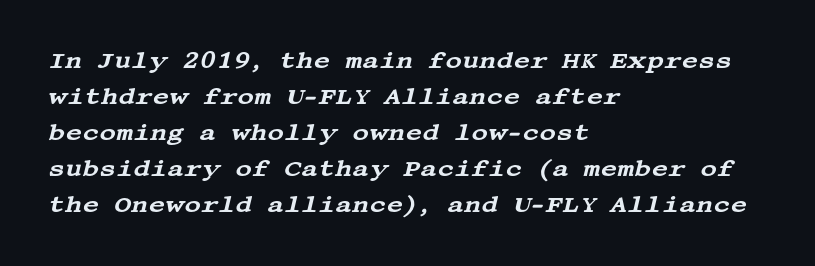
{"italic": "yes", "lean": "right", "slant_degrees": 13, "underline": "no", "align": "left", "line_spacing": "normal", "line_spacing_ratio": 1.56, "letter_spacing": "normal", "letter_spacing_em": 0.0, "glyph_px": 23}
